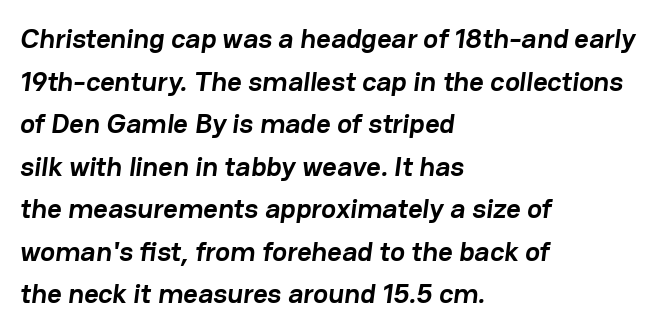
The image shows 28 px semibold sans-serif type; set left-aligned, normal line spacing (1.52x), normal letter spacing, not underlined; low stroke contrast and a medium x-height.
